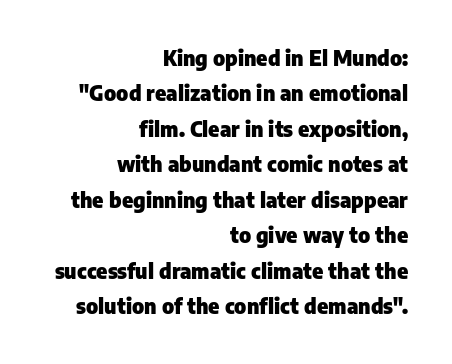
Q: Is the text bold? A: Yes.
Q: Is the text italic (slanted)? A: No, it is upright.
Q: Is the text underlined? A: No.
Q: How is the paragraph aligned? A: Right-aligned.
Q: Is the spacing between letters normal or unusually wide? A: Normal.
Q: Is the spacing between lines tight, normal or loose? A: Normal.
